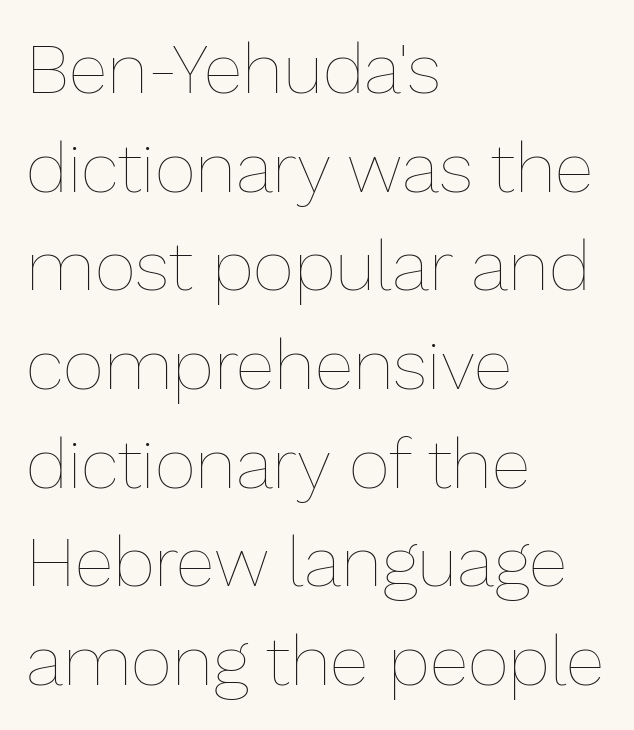
Q: Is the text bold? A: No.
Q: Is the text italic (slanted)? A: No, it is upright.
Q: Is the text underlined? A: No.
Q: How is the paragraph aligned? A: Left-aligned.
Q: Is the spacing between letters normal or unusually wide? A: Normal.
Q: Is the spacing between lines tight, normal or loose? A: Normal.
Q: Width (condensed, normal, or wide)? A: Normal.
Q: Stroke contrast? A: Low.
Q: x-height? A: Medium.
Q: Monospaced? A: No.
